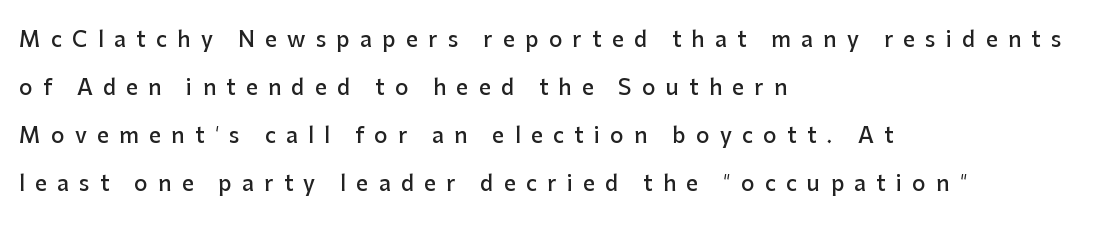
{"italic": "no", "bold": "semi", "underline": "no", "align": "left", "line_spacing": "loose", "line_spacing_ratio": 2.29, "letter_spacing": "wide", "letter_spacing_em": 0.49, "glyph_px": 21}
